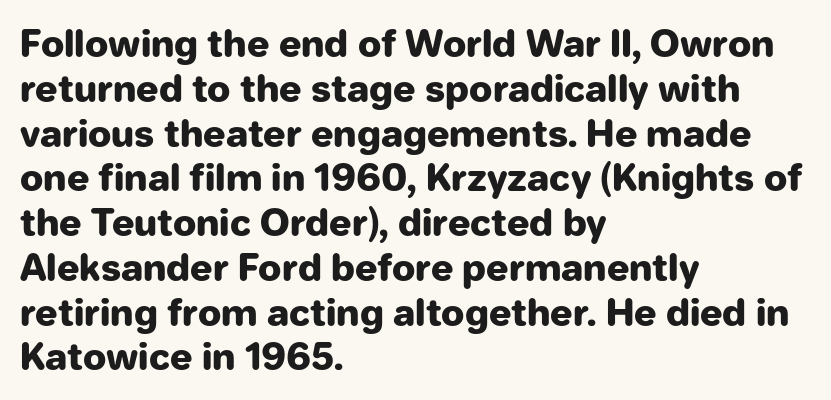
Default kerning and tracking; the words read as compact shapes. Typographically, this falls in the sans-serif category. Quick note: underline off. If you drew a line through each stem, it would be perfectly vertical. The letters advance in unequal steps, a hallmark of proportional type.
